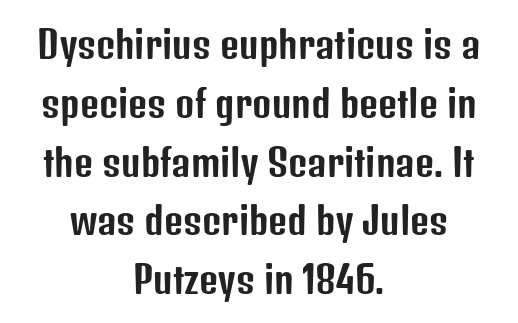
Each letter keeps its own natural width here, so spacing adapts to shape. Decoration check: the copy has no underline. The passage shown has conventional tracking throughout. The font's upright variant was chosen for this text. These lines are centered, leaving both edges ragged. Classification — sans serif.
